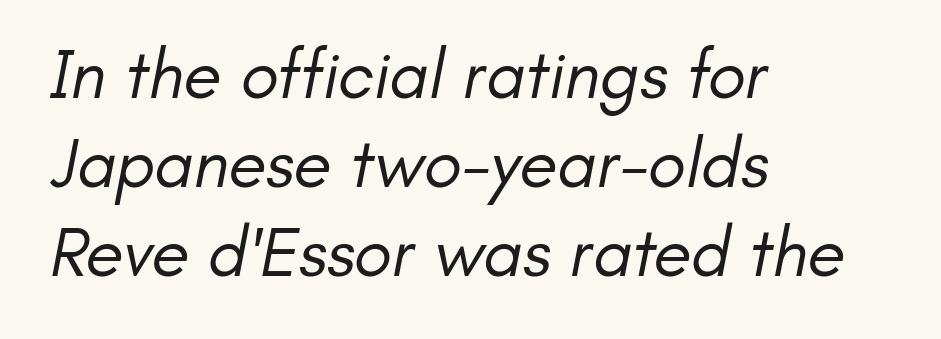
Q: Is the text bold? A: No.
Q: Is the typeface a serif or a sans-serif typeface? A: Sans-serif.
Q: Is the text underlined? A: No.
Q: How is the paragraph aligned? A: Left-aligned.
Q: Is the spacing between letters normal or unusually wide? A: Normal.
Q: Is the spacing between lines tight, normal or loose? A: Normal.
Q: Width (condensed, normal, or wide)? A: Normal.
Q: Stroke contrast? A: Low.
Q: x-height? A: Small.
Q: Monospaced? A: No.
